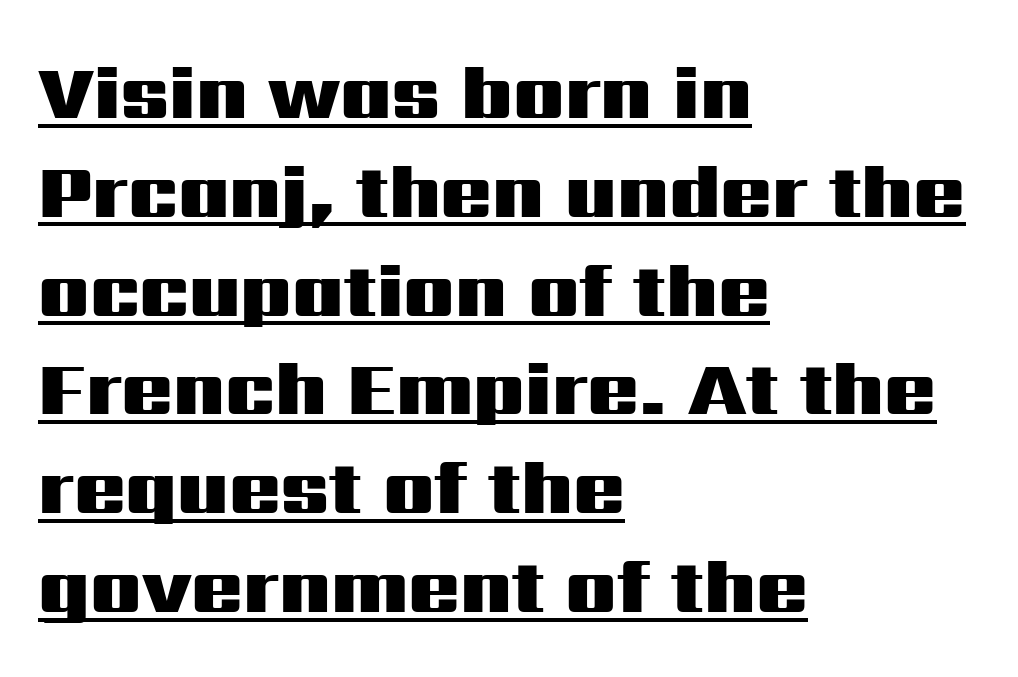
These lines are composed in type without serifs. Nobody touched the tracking dial on this one. Is there any slant? The stems are plumb. Horizontal bands of white between lines are of average thickness.
